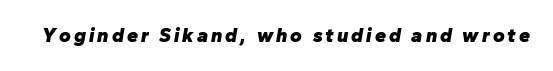
It's the slanting kind of type. Descenders hang freely into open space. Set as a true bold cut, around the 700 mark.
